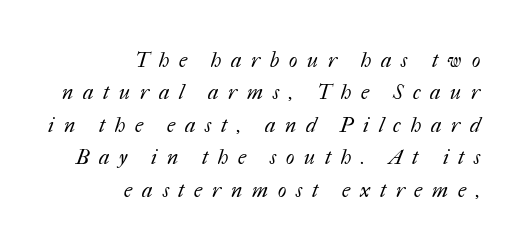
Q: Is the text bold? A: No.
Q: Is the text underlined? A: No.
Q: How is the paragraph aligned? A: Right-aligned.
Q: Is the spacing between letters normal or unusually wide? A: Unusually wide.
Q: Is the spacing between lines tight, normal or loose? A: Normal.
